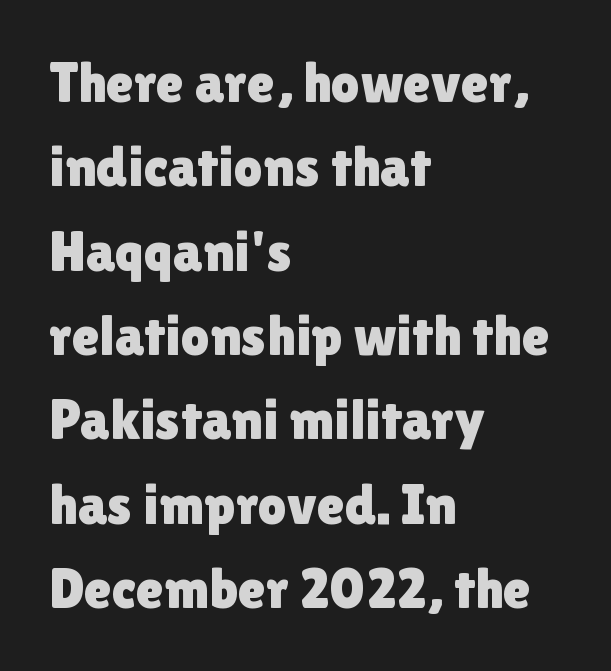
Q: Is the text italic (slanted)? A: No, it is upright.
Q: Is the typeface a serif or a sans-serif typeface? A: Sans-serif.
Q: Is the text underlined? A: No.
Q: How is the paragraph aligned? A: Left-aligned.
Q: Is the spacing between letters normal or unusually wide? A: Normal.
Q: Is the spacing between lines tight, normal or loose? A: Normal.
Q: Width (condensed, normal, or wide)? A: Normal.
Q: x-height? A: Medium.
Q: Monospaced? A: No.
